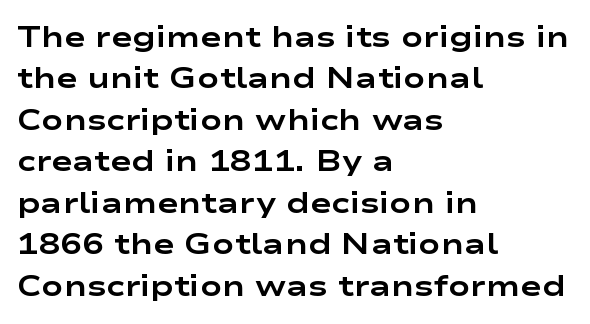
Nothing unusual about the tracking: characters are spaced as the font intends. The space between consecutive lines is moderate. Typesetter's note: full bold, strokes at maximum text heaviness. The rag falls on the right side of this text block.
